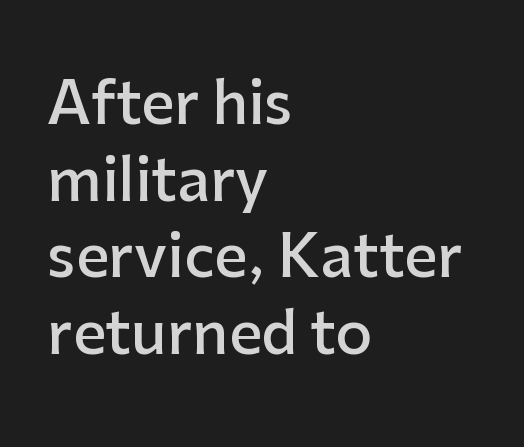
{"serif": "no", "italic": "no", "bold": "semi", "weight": "semibold", "width": "normal", "stroke_contrast": "low", "x_height": "medium", "monospaced": "no", "underline": "no", "align": "left", "line_spacing": "normal", "line_spacing_ratio": 1.32, "letter_spacing": "normal", "letter_spacing_em": 0.0, "glyph_px": 58}
